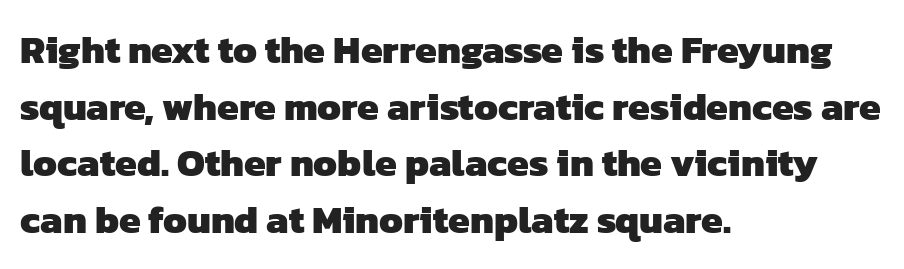
Q: Is the text bold? A: Yes.
Q: Is the typeface a serif or a sans-serif typeface? A: Sans-serif.
Q: Is the text underlined? A: No.
Q: How is the paragraph aligned? A: Left-aligned.
Q: Is the spacing between letters normal or unusually wide? A: Normal.
Q: Is the spacing between lines tight, normal or loose? A: Normal.
Q: Width (condensed, normal, or wide)? A: Normal.
Q: Stroke contrast? A: Low.
Q: x-height? A: Medium.
Q: Monospaced? A: No.
